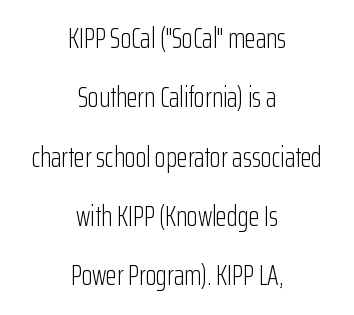
Q: Is the text bold? A: No.
Q: Is the text italic (slanted)? A: No, it is upright.
Q: Is the typeface a serif or a sans-serif typeface? A: Sans-serif.
Q: Is the text underlined? A: No.
Q: How is the paragraph aligned? A: Centered.
Q: Is the spacing between letters normal or unusually wide? A: Normal.
Q: Is the spacing between lines tight, normal or loose? A: Loose.
Q: Width (condensed, normal, or wide)? A: Condensed.
Q: Stroke contrast? A: Low.
Q: x-height? A: Medium.
Q: Monospaced? A: No.
